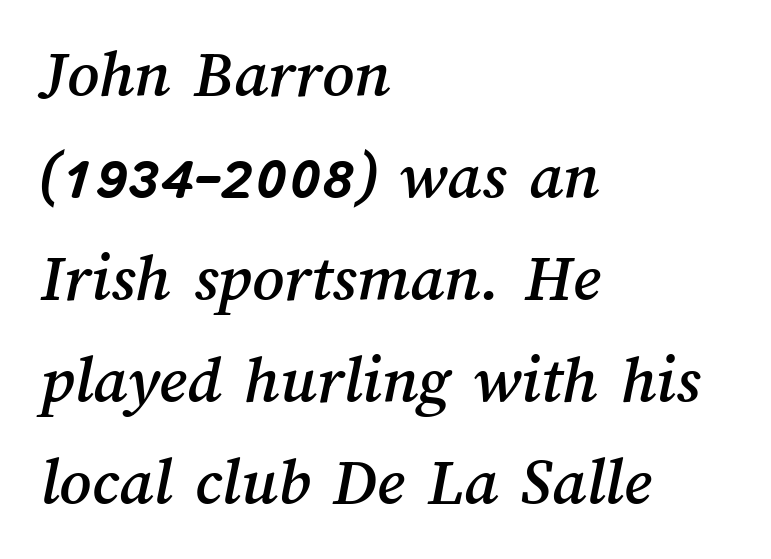
{"width": "normal", "stroke_contrast": "medium", "x_height": "medium", "monospaced": "no", "underline": "no", "align": "left", "line_spacing": "normal", "line_spacing_ratio": 1.48, "letter_spacing": "normal", "letter_spacing_em": 0.0, "glyph_px": 69}
